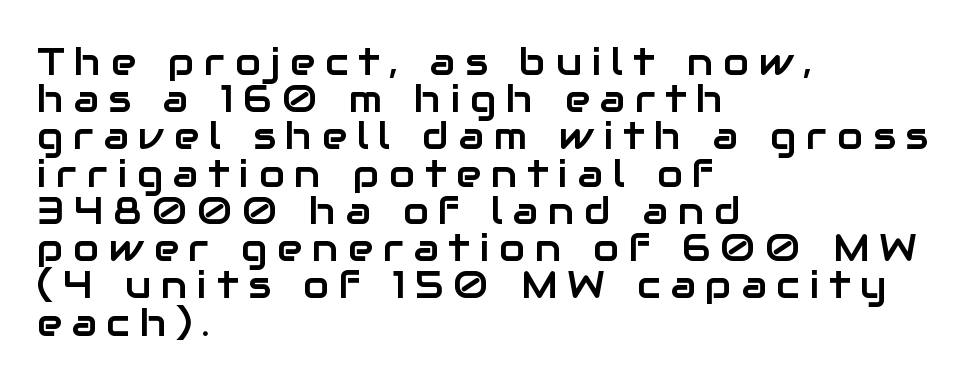
A clean baseline with only descenders dipping below it. Tightly led — the rows are bunched. The text was rendered using a sans face with plain stroke endings. The text block is weighted toward the left margin, trailing off unevenly rightward. Varying glyph widths throughout — classic text-font behaviour. Posture: upright roman.
